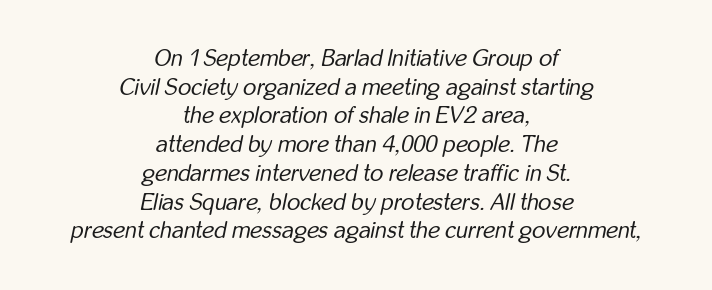
The image shows 23 px text type, italic (leaning right); set centered, normal line spacing (1.25x), normal letter spacing, not underlined.
